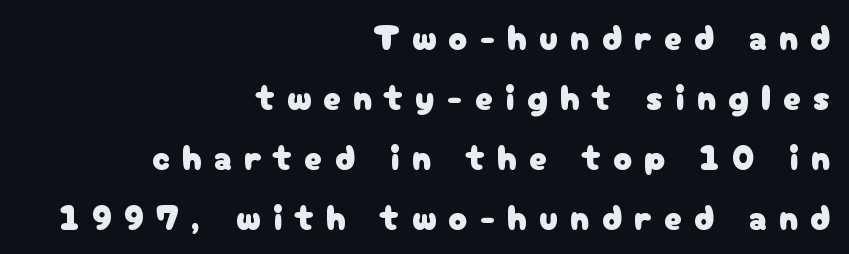
{"serif": "no", "italic": "no", "width": "normal", "stroke_contrast": "low", "x_height": "medium", "monospaced": "no", "underline": "no", "align": "right", "line_spacing_ratio": 1.71, "letter_spacing": "wide", "letter_spacing_em": 0.35, "glyph_px": 35}
